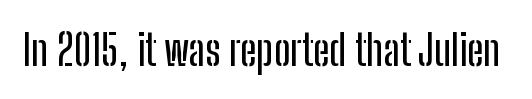
Q: Is the text italic (slanted)? A: No, it is upright.
Q: Is the typeface a serif or a sans-serif typeface? A: Sans-serif.
Q: Is the text underlined? A: No.
Q: Is the spacing between letters normal or unusually wide? A: Normal.
Q: Width (condensed, normal, or wide)? A: Condensed.
Q: Stroke contrast? A: Low.
Q: x-height? A: Medium.
Q: Monospaced? A: No.
